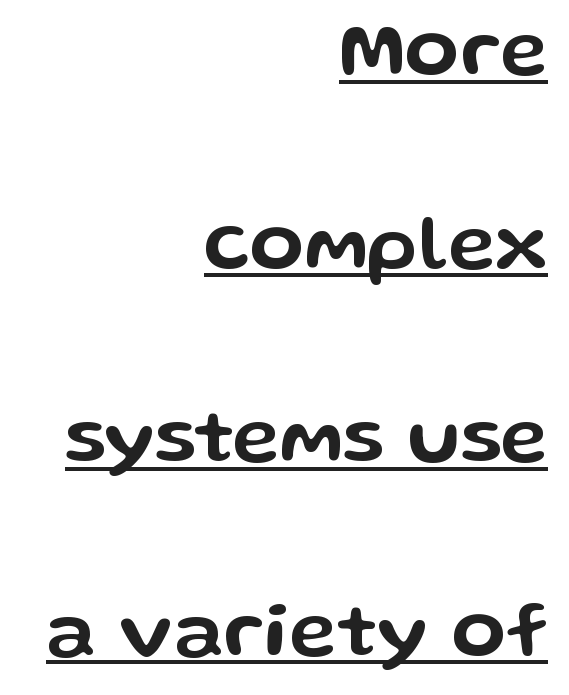
The image shows 79 px wide sans-serif type, upright; set right-aligned, loose line spacing (2.45x), normal letter spacing, underlined; low stroke contrast and a medium x-height.
